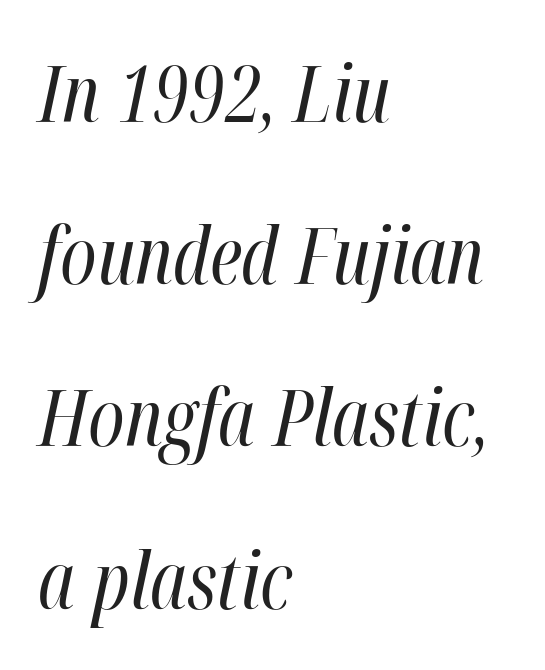
The image shows 78 px regular-weight, condensed type, italic (leaning right); set left-aligned, loose line spacing (2.08x), normal letter spacing, not underlined; high stroke contrast and a medium x-height.
